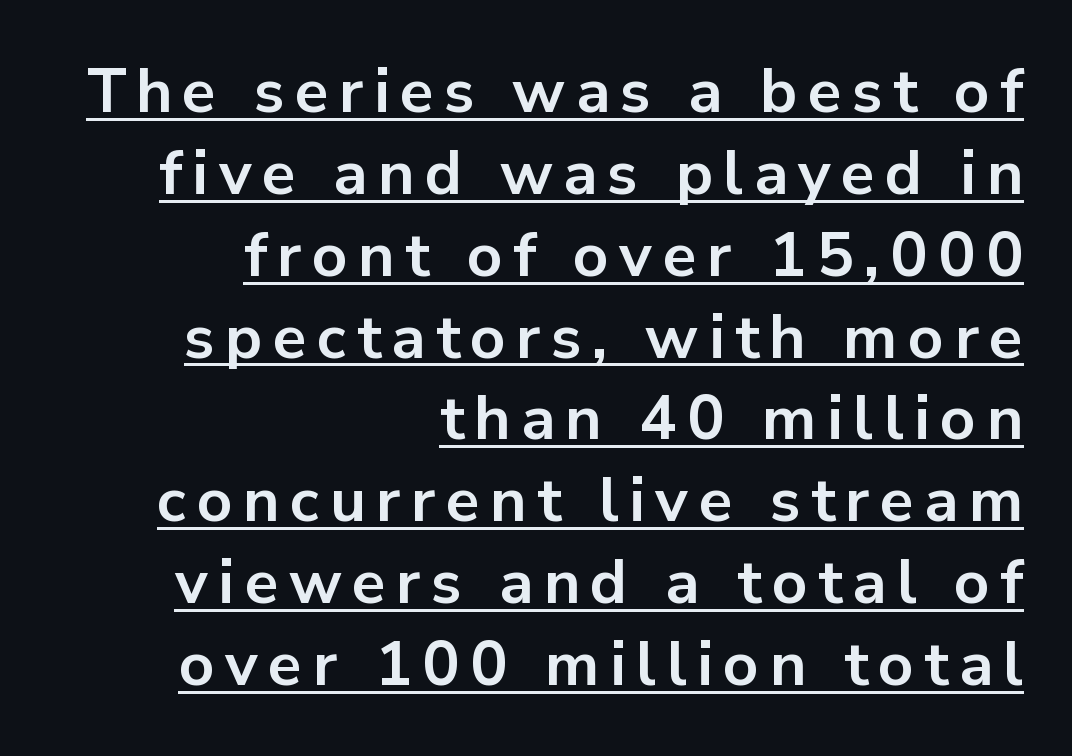
{"serif": "no", "italic": "no", "bold": "yes", "weight": "bold", "width": "normal", "stroke_contrast": "low", "x_height": "medium", "monospaced": "no", "underline": "yes", "align": "right", "line_spacing": "normal", "line_spacing_ratio": 1.32, "glyph_px": 62}
